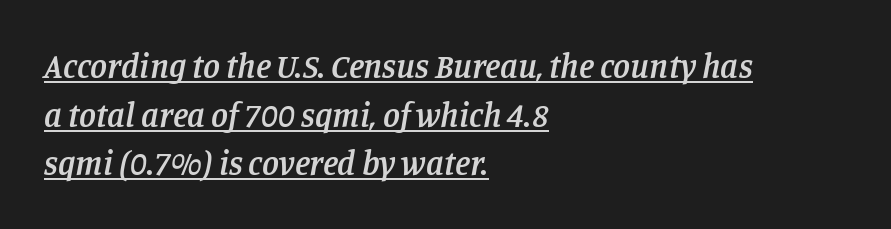
The image shows 34 px semibold serif type, italic (leaning right); set left-aligned, normal line spacing (1.43x), normal letter spacing, underlined; low stroke contrast and a large x-height.
